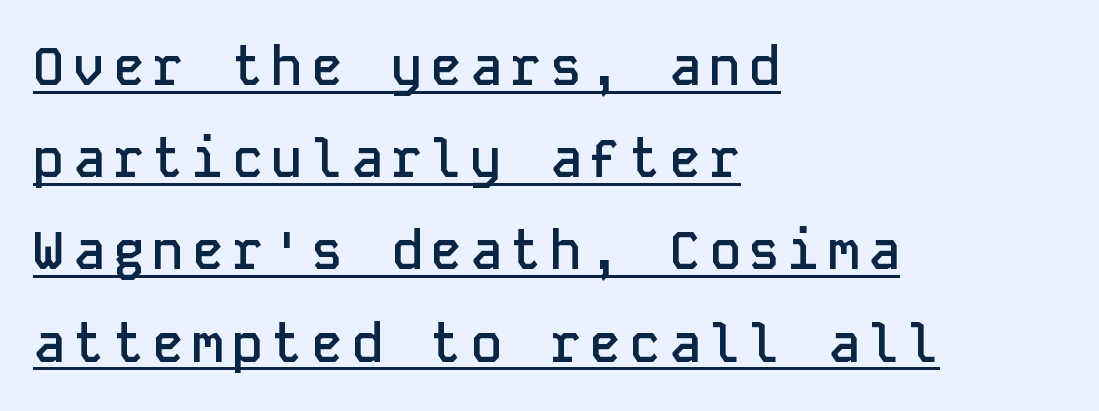
The image shows 53 px semibold sans-serif type, upright, monospaced; set left-aligned, line spacing 1.74x, underlined; low stroke contrast and a medium x-height.
